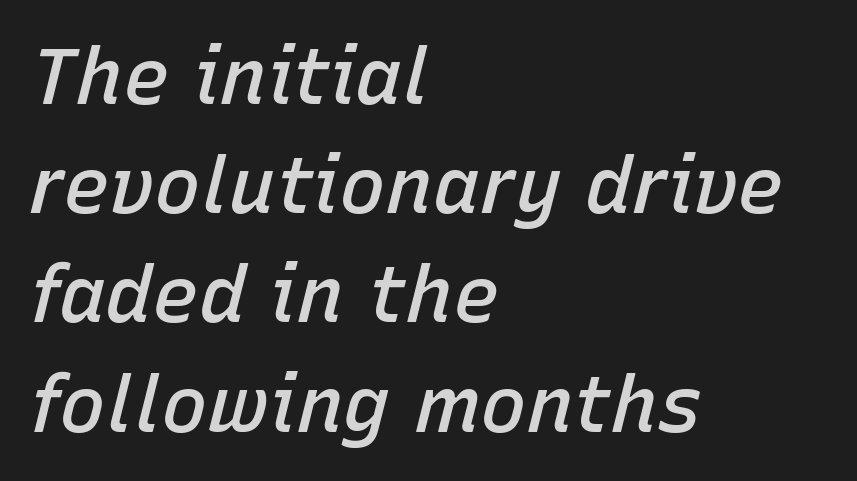
Q: Is the text bold? A: Semi-bold.
Q: Is the text italic (slanted)? A: Yes, it leans right by about 15 degrees.
Q: Is the text underlined? A: No.
Q: How is the paragraph aligned? A: Left-aligned.
Q: Is the spacing between letters normal or unusually wide? A: Normal.
Q: Is the spacing between lines tight, normal or loose? A: Normal.
Q: Width (condensed, normal, or wide)? A: Normal.
Q: Stroke contrast? A: Low.
Q: x-height? A: Medium.
Q: Monospaced? A: No.
